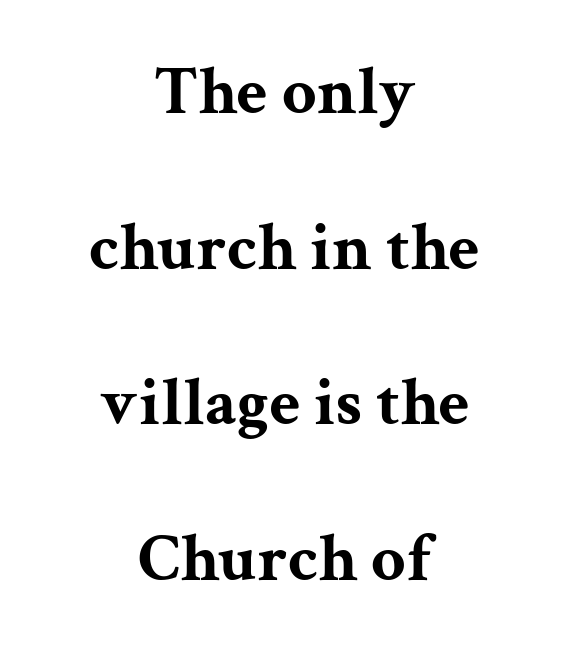
Q: Is the text bold? A: Yes.
Q: Is the text italic (slanted)? A: No, it is upright.
Q: Is the typeface a serif or a sans-serif typeface? A: Serif.
Q: Is the text underlined? A: No.
Q: How is the paragraph aligned? A: Centered.
Q: Is the spacing between letters normal or unusually wide? A: Normal.
Q: Is the spacing between lines tight, normal or loose? A: Loose.
Q: Width (condensed, normal, or wide)? A: Wide.
Q: Stroke contrast? A: Medium.
Q: x-height? A: Medium.
Q: Monospaced? A: No.
